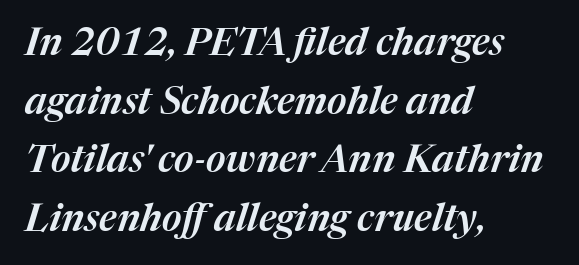
Q: Is the text italic (slanted)? A: Yes, it leans right by about 17 degrees.
Q: Is the text underlined? A: No.
Q: How is the paragraph aligned? A: Left-aligned.
Q: Is the spacing between letters normal or unusually wide? A: Normal.
Q: Is the spacing between lines tight, normal or loose? A: Normal.
Q: Width (condensed, normal, or wide)? A: Normal.
Q: Stroke contrast? A: Medium.
Q: x-height? A: Medium.
Q: Monospaced? A: No.
